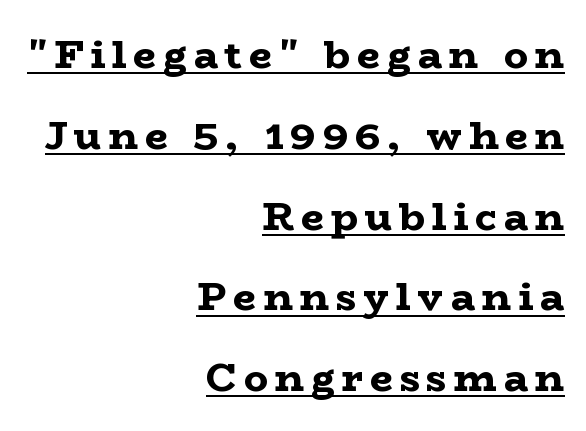
Q: Is the text bold? A: Yes.
Q: Is the text italic (slanted)? A: No, it is upright.
Q: Is the typeface a serif or a sans-serif typeface? A: Serif.
Q: Is the text underlined? A: Yes.
Q: How is the paragraph aligned? A: Right-aligned.
Q: Is the spacing between lines tight, normal or loose? A: Loose.
Q: Width (condensed, normal, or wide)? A: Wide.
Q: Stroke contrast? A: Low.
Q: x-height? A: Medium.
Q: Monospaced? A: No.
